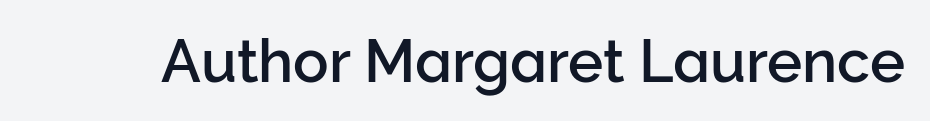
The horizontal fit of the characters is conventional and even. The face used here is proportionally spaced, like ordinary book or web type. To sum up the face: it is a sans, with no serifs. This is roman type, the default non-slanted kind. The area under the type is left untouched.
